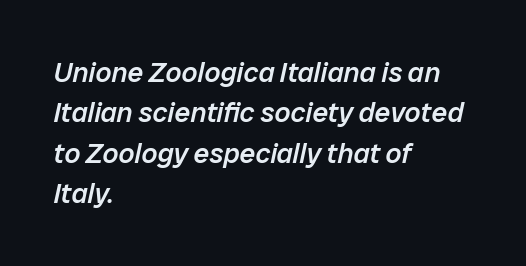
Q: Is the text bold? A: Semi-bold.
Q: Is the text italic (slanted)? A: Yes, it leans right by about 12 degrees.
Q: Is the text underlined? A: No.
Q: How is the paragraph aligned? A: Left-aligned.
Q: Is the spacing between letters normal or unusually wide? A: Normal.
Q: Is the spacing between lines tight, normal or loose? A: Normal.
Q: Width (condensed, normal, or wide)? A: Normal.
Q: Stroke contrast? A: Low.
Q: x-height? A: Medium.
Q: Monospaced? A: No.
